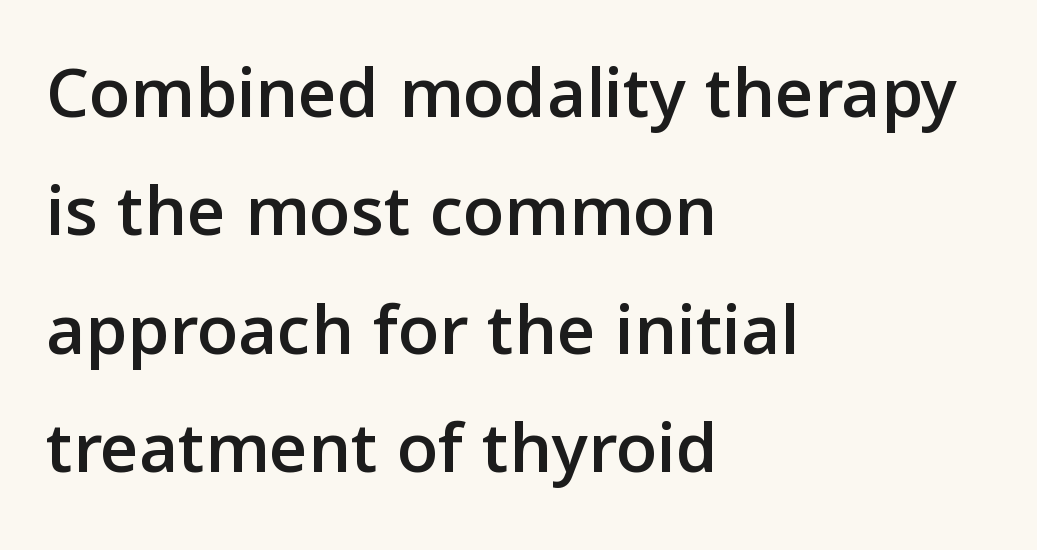
Designer's note — italics off, roman on. Typographically, this falls in the sans-serif category. This rendering features lettering with no underline. The type is set solid horizontally, with unmodified tracking. The lines in this sample share a left origin and differ only in where they stop. These lines are rendered in a variable-pitch font.
